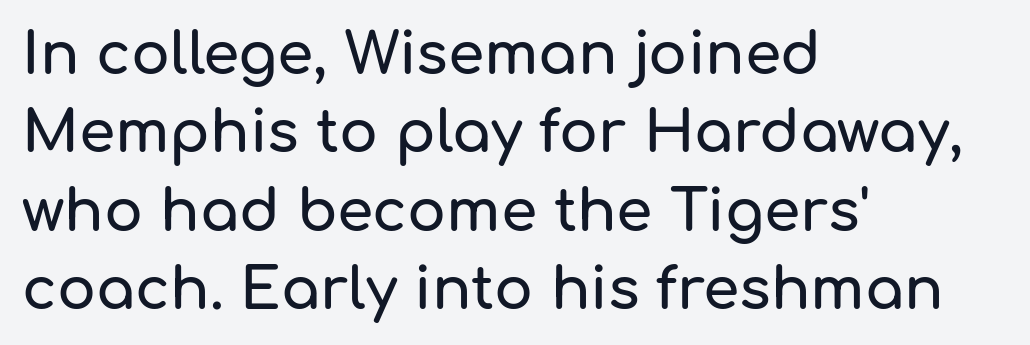
{"serif": "no", "italic": "no", "width": "normal", "stroke_contrast": "low", "x_height": "medium", "monospaced": "no", "underline": "no", "align": "left", "line_spacing": "normal", "line_spacing_ratio": 1.35, "letter_spacing": "normal", "letter_spacing_em": 0.0, "glyph_px": 58}
